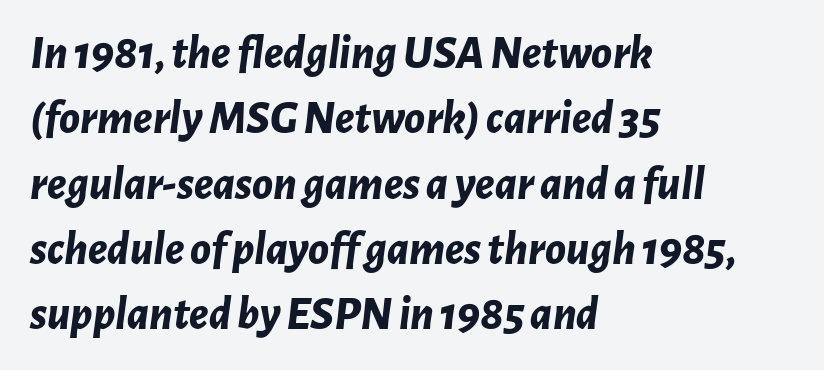
Emphasis by weight is at full strength: bold. Spacing verdict: proportional, widths tailored to each character. The rendering anchors every line to the left-hand side. How are the letters spaced? Ordinarily, with no added tracking.
